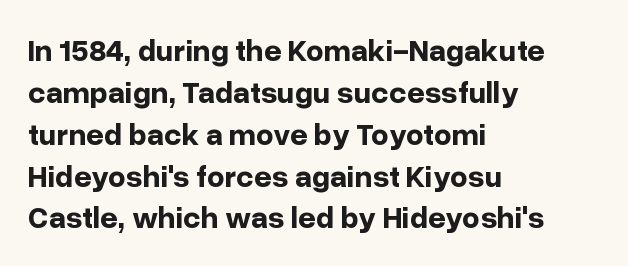
The image shows 31 px bold sans-serif type, upright; set left-aligned, normal line spacing (1.35x), normal letter spacing, not underlined; low stroke contrast and a medium x-height.
